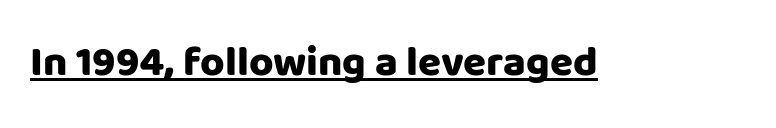
The image shows 42 px heavy sans-serif type, upright; set normal letter spacing, underlined; low stroke contrast and a large x-height.
